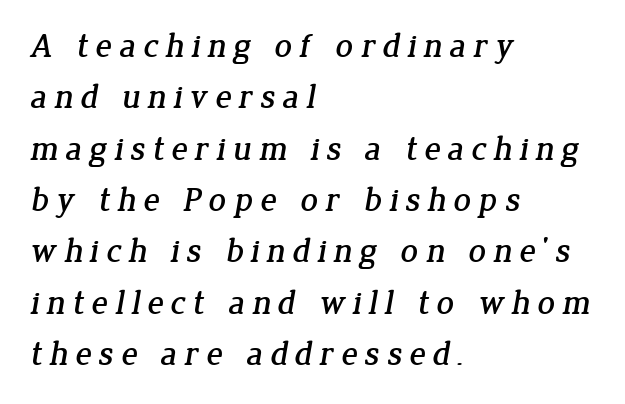
Q: Is the typeface a serif or a sans-serif typeface? A: Serif.
Q: Is the text underlined? A: No.
Q: How is the paragraph aligned? A: Left-aligned.
Q: Is the spacing between letters normal or unusually wide? A: Unusually wide.
Q: Is the spacing between lines tight, normal or loose? A: Normal.
Q: Width (condensed, normal, or wide)? A: Normal.
Q: Stroke contrast? A: Low.
Q: x-height? A: Medium.
Q: Monospaced? A: No.
